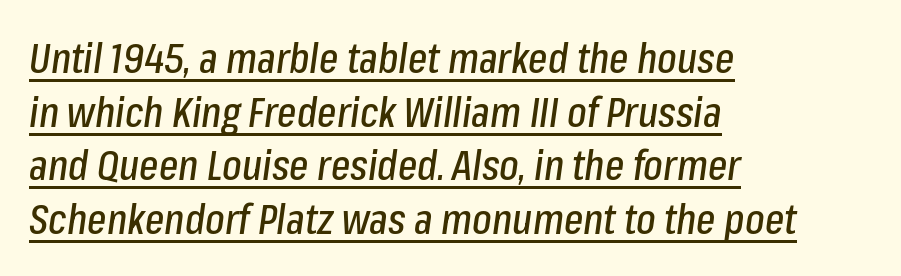
The vertical gap from one line to the next is medium. The ragged edge is on the right, which tells us the setting is flush left. You can see a thin bar hugging the bottom of the glyphs. This sample uses an oblique cut, with every glyph tilted off the vertical. Note the varied advance widths — an 'i' is clearly narrower than an 'm'. Nothing unusual about the tracking: characters are spaced as the font intends.
